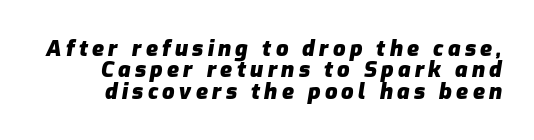
The space between consecutive lines is stingy. Honestly, there is no underline to notice here at all. Pretty heavy lettering here — definitely bold. Rendered with sloped, italic letterforms.
